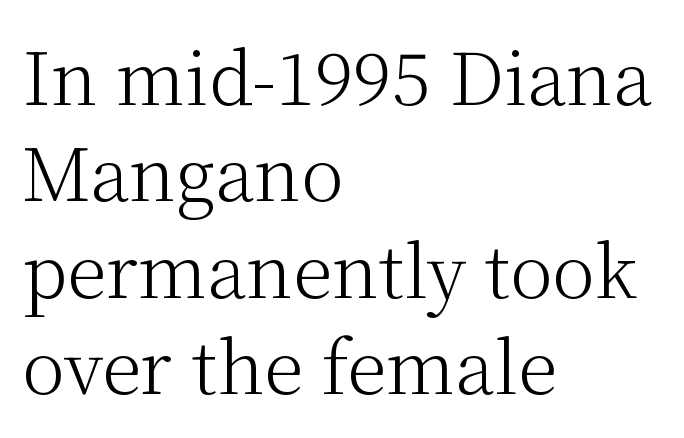
The image shows 72 px light serif type, upright; set left-aligned, normal line spacing (1.34x), normal letter spacing, not underlined; medium stroke contrast and a medium x-height.
